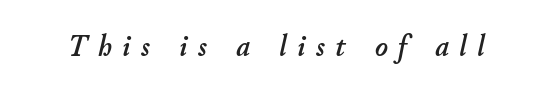
The image shows 30 px text type, italic (leaning right); set unusually wide letter spacing (+0.36 em), not underlined; low stroke contrast and a small x-height.
